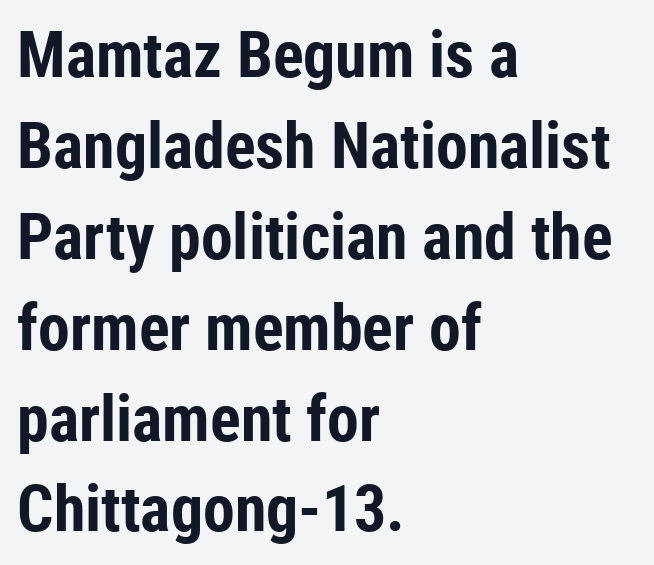
The image shows 64 px bold, condensed sans-serif type, upright; set left-aligned, normal line spacing (1.42x), normal letter spacing, not underlined; low stroke contrast and a medium x-height.
